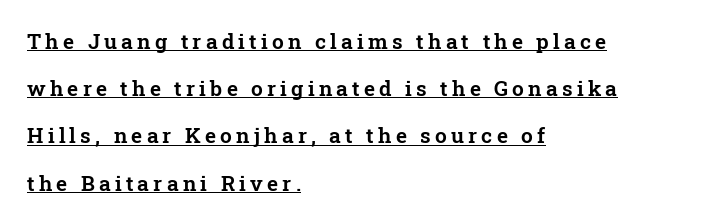
{"italic": "no", "underline": "yes", "align": "left", "line_spacing": "loose", "line_spacing_ratio": 2.25, "letter_spacing": "wide", "letter_spacing_em": 0.2, "glyph_px": 21}
